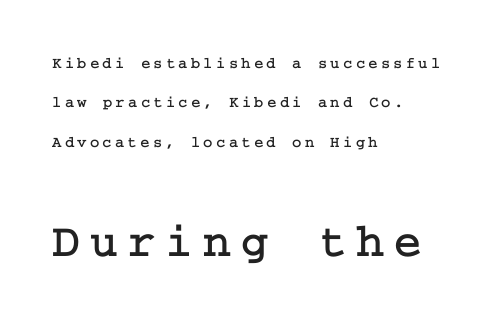
Line beginnings align vertically; line endings do not. The tracking jumps out immediately: characters are airy and widely separated. Unlike italic type, these characters show no tilt at all. The words here are not underlined.
